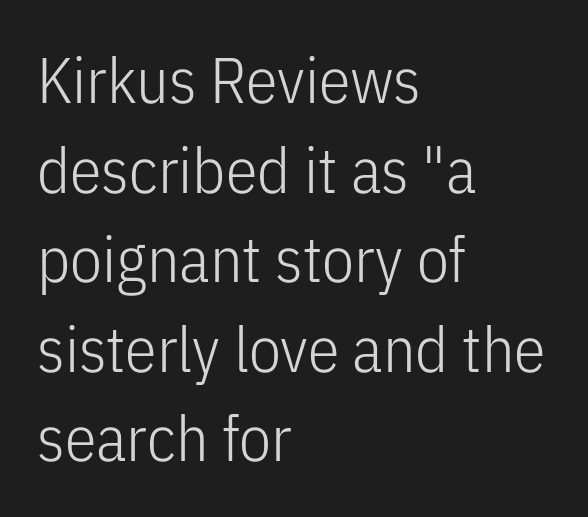
{"serif": "no", "italic": "no", "bold": "no", "weight": "light", "width": "condensed", "stroke_contrast": "low", "x_height": "medium", "monospaced": "no", "underline": "no", "align": "left", "line_spacing": "normal", "line_spacing_ratio": 1.4, "letter_spacing": "normal", "letter_spacing_em": 0.0, "glyph_px": 64}
